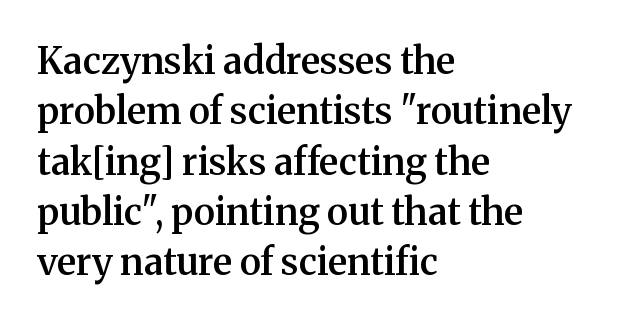
The image shows 37 px semibold serif type, upright; set left-aligned, normal line spacing (1.36x), normal letter spacing, not underlined; medium stroke contrast and a medium x-height.
